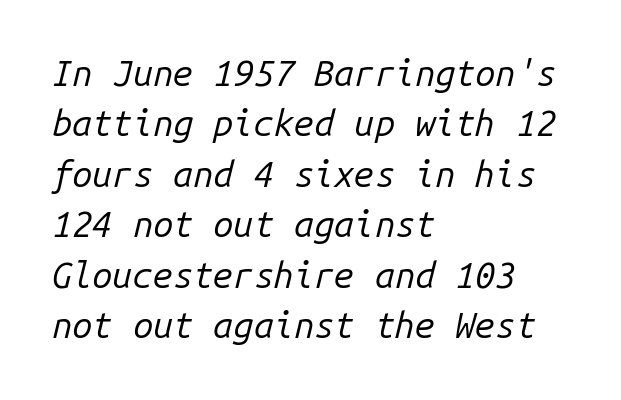
Q: Is the text bold? A: No.
Q: Is the text italic (slanted)? A: Yes, it leans right by about 14 degrees.
Q: Is the text underlined? A: No.
Q: How is the paragraph aligned? A: Left-aligned.
Q: Is the spacing between letters normal or unusually wide? A: Normal.
Q: Is the spacing between lines tight, normal or loose? A: Normal.
Q: Width (condensed, normal, or wide)? A: Normal.
Q: Stroke contrast? A: Low.
Q: x-height? A: Medium.
Q: Monospaced? A: Yes.
